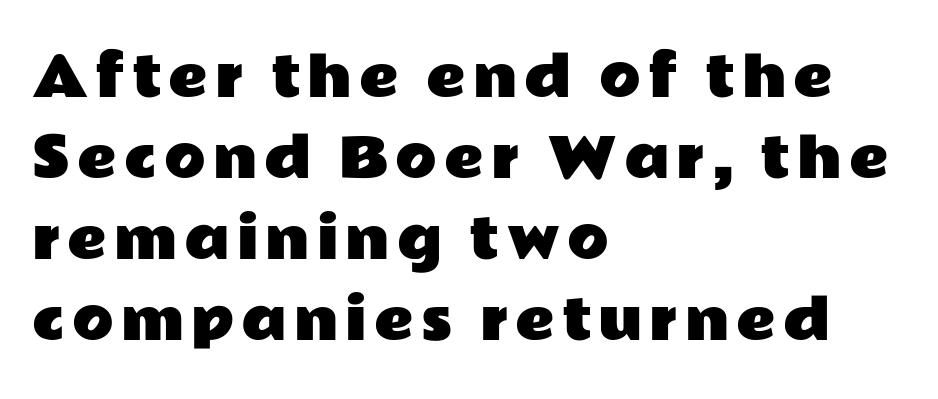
The rendering shows plain stroke endings on the letterforms — a sans-serif design. Where is the straight margin? On the left. Anything drawn beneath the words? Only blank space. Is this a fixed-width face? No — the glyphs have proportional, varying widths. Nope, not italic — everything's standing straight. Normally led — the rows are evenly, conventionally spaced.
